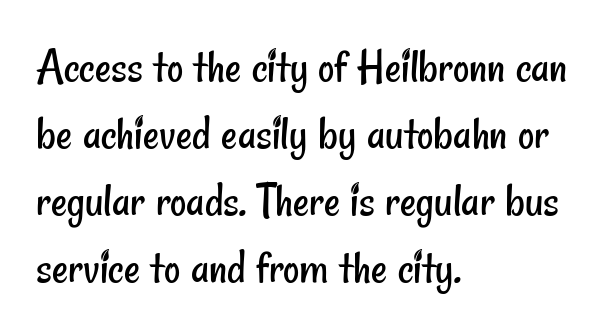
{"serif": "no", "bold": "no", "weight": "regular", "width": "condensed", "stroke_contrast": "low", "x_height": "small", "monospaced": "no", "underline": "no", "align": "left", "line_spacing": "normal", "line_spacing_ratio": 1.34, "letter_spacing": "normal", "letter_spacing_em": 0.0, "glyph_px": 50}
